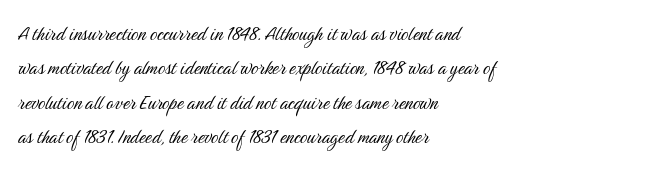
{"bold": "no", "underline": "no", "align": "left", "line_spacing": "normal", "line_spacing_ratio": 1.49, "letter_spacing": "normal", "letter_spacing_em": 0.0, "glyph_px": 23}
